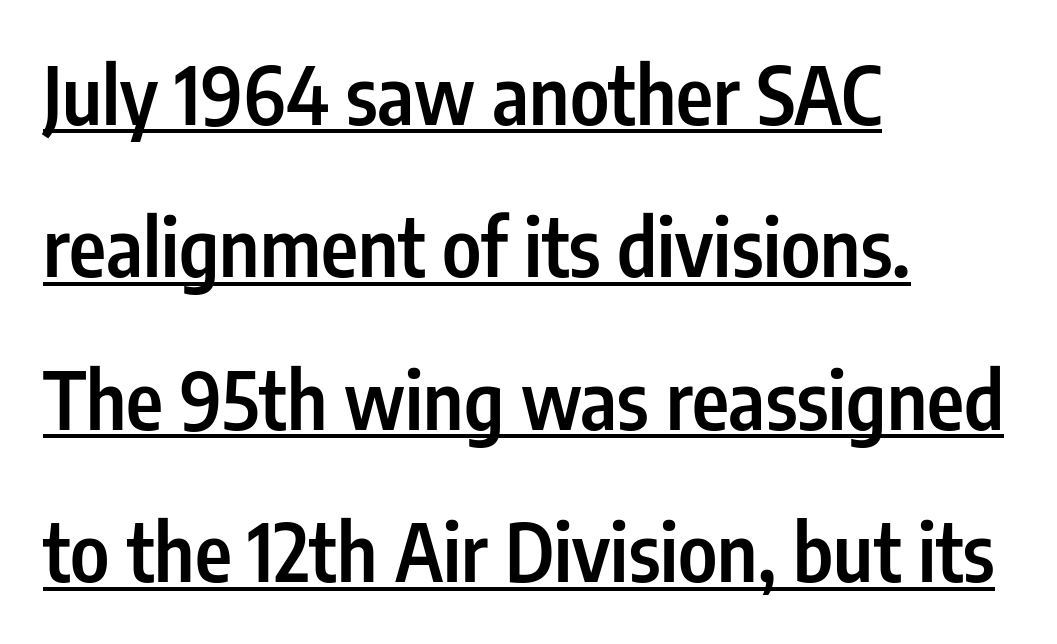
A typesetter would call this proportional, since set widths differ per character. Characters follow at the spacing the type designer built in. To sum up the face: it is a sans, with no serifs. A somewhat darkened texture: the type is semibold rather than bold.
